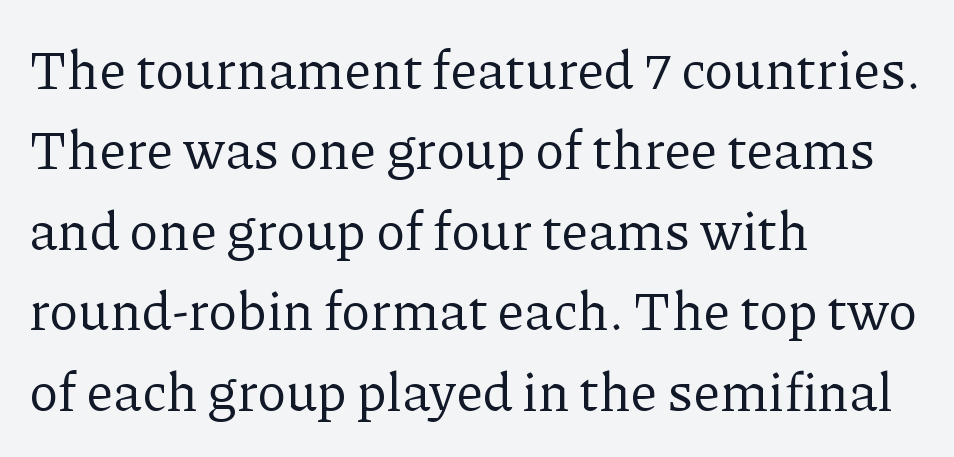
The image shows 54 px regular-weight serif type, upright; set left-aligned, normal line spacing (1.49x), normal letter spacing, not underlined; low stroke contrast and a medium x-height.
